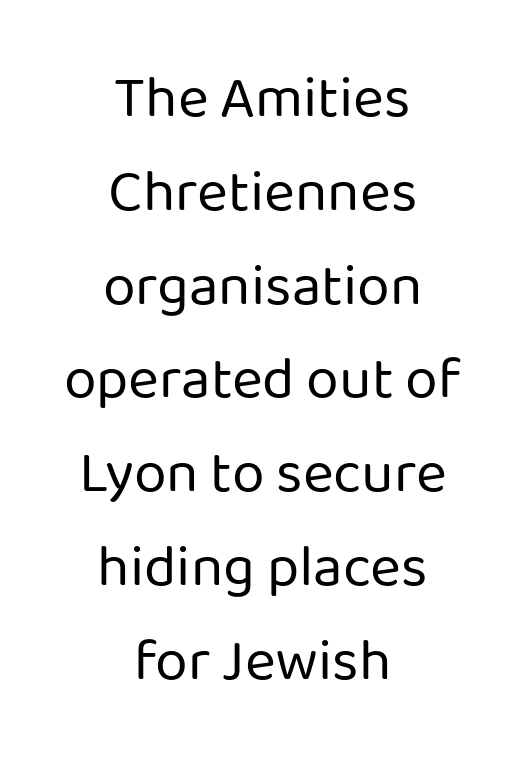
Q: Is the text bold? A: No.
Q: Is the text italic (slanted)? A: No, it is upright.
Q: Is the typeface a serif or a sans-serif typeface? A: Sans-serif.
Q: Is the text underlined? A: No.
Q: How is the paragraph aligned? A: Centered.
Q: Is the spacing between letters normal or unusually wide? A: Normal.
Q: Is the spacing between lines tight, normal or loose? A: Normal.
Q: Width (condensed, normal, or wide)? A: Normal.
Q: Stroke contrast? A: Low.
Q: x-height? A: Medium.
Q: Monospaced? A: No.
